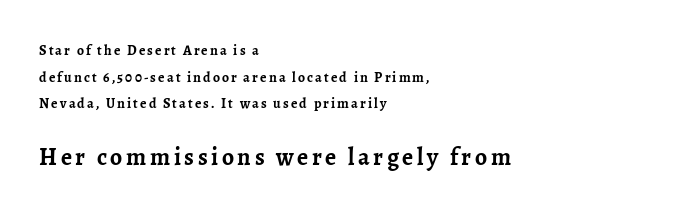
The axis of the letterforms is exactly vertical. Baseline-to-baseline distance is far greater than the letter height. Decoration check: the copy has no underline. Reading top to bottom, the characters get bigger at the block break.
